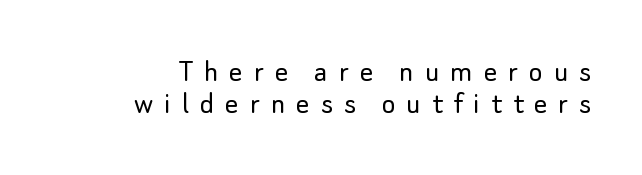
Compared with typical paragraphs, the rows here are closer together. This reads as an unemphasized weight, regular at the heaviest. Honestly, the letter spacing is so wide it's the main thing you notice. The ragged edge is on the left, which tells us the setting is flush right. The gap between lines stays unmarked. Does the lettering tilt? It doesn't — this is upright.
